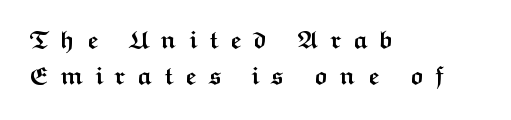
{"italic": "no", "bold": "yes", "underline": "no", "align": "left", "line_spacing": "normal", "line_spacing_ratio": 1.45, "letter_spacing": "wide", "letter_spacing_em": 0.46, "glyph_px": 25}
